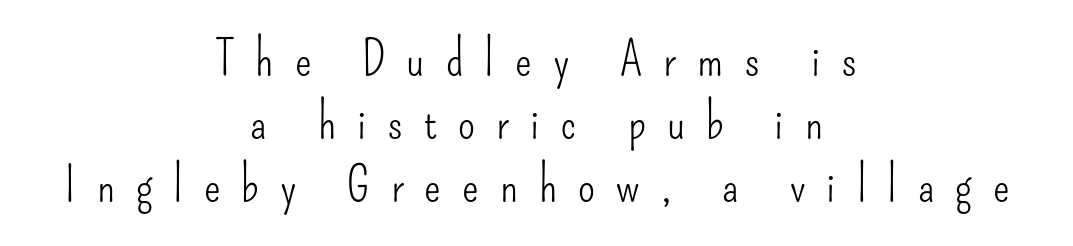
The image shows 49 px light, condensed sans-serif type, upright; set centered, normal line spacing (1.29x), unusually wide letter spacing (+0.43 em), not underlined; low stroke contrast and a small x-height.
